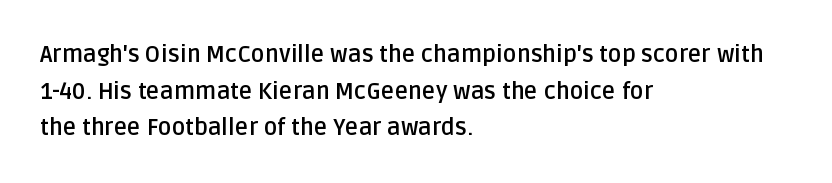
The image shows 23 px bold type, upright; set left-aligned, normal line spacing (1.59x), normal letter spacing, not underlined.
